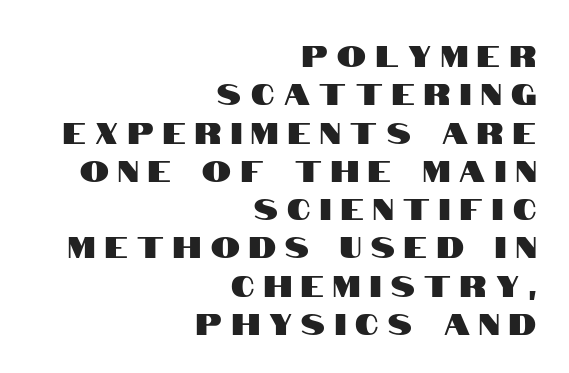
Each letter keeps its own natural width here, so spacing adapts to shape. Only glyphs here, with clear space below each row. The tracking jumps out immediately: characters are airy and widely separated. Compared with typical paragraphs, the rows here are spaced about the same. Compared with a flush-left layout, this one pins lines to the opposite, right side. The axis of the letterforms is exactly vertical.
